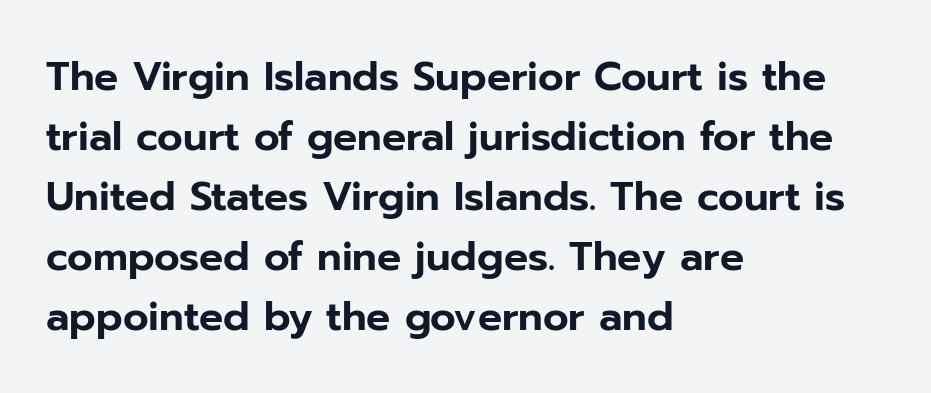
Q: Is the text italic (slanted)? A: No, it is upright.
Q: Is the typeface a serif or a sans-serif typeface? A: Sans-serif.
Q: Is the text underlined? A: No.
Q: How is the paragraph aligned? A: Left-aligned.
Q: Is the spacing between letters normal or unusually wide? A: Normal.
Q: Is the spacing between lines tight, normal or loose? A: Normal.
Q: Width (condensed, normal, or wide)? A: Normal.
Q: Stroke contrast? A: Low.
Q: x-height? A: Medium.
Q: Monospaced? A: No.
